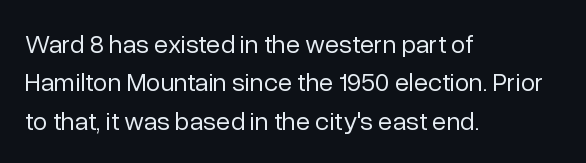
The image shows 26 px text type, upright; set left-aligned, normal line spacing (1.48x), normal letter spacing, not underlined.
